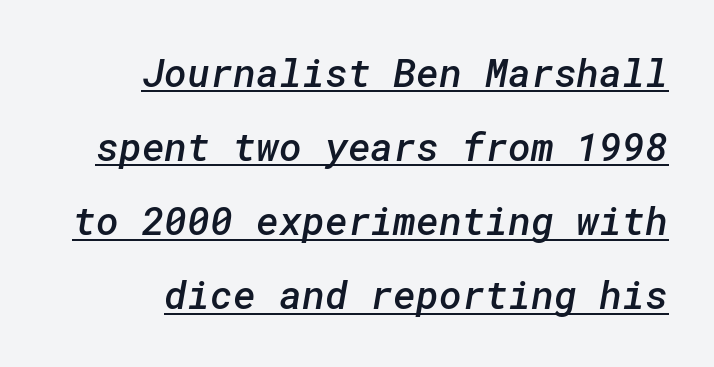
The image shows 39 px semibold sans-serif type; set right-aligned, loose line spacing (1.9x), normal letter spacing, underlined; low stroke contrast and a medium x-height.
